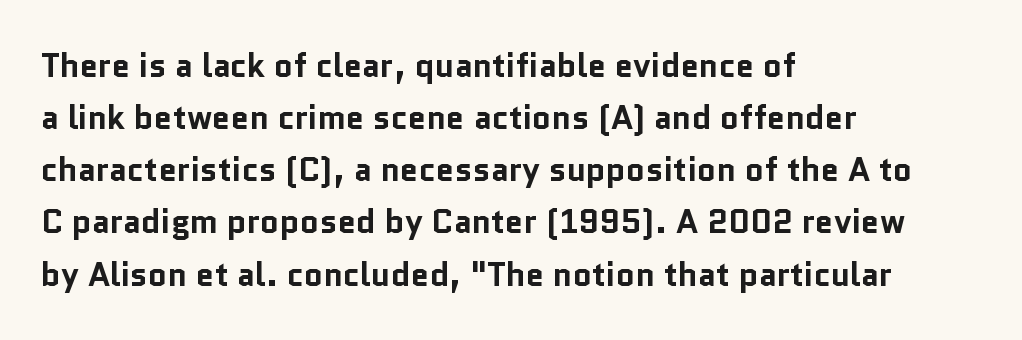
{"serif": "no", "italic": "no", "bold": "yes", "weight": "bold", "width": "normal", "stroke_contrast": "low", "x_height": "medium", "monospaced": "no", "underline": "no", "align": "left", "line_spacing": "normal", "line_spacing_ratio": 1.58, "letter_spacing": "normal", "letter_spacing_em": 0.0, "glyph_px": 33}
